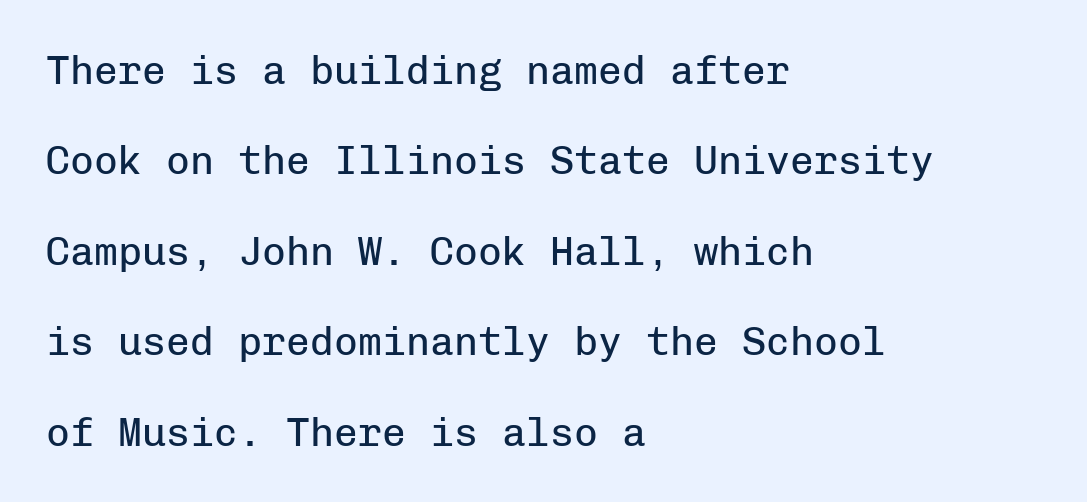
{"serif": "no", "italic": "no", "bold": "no", "weight": "regular", "width": "normal", "stroke_contrast": "low", "x_height": "medium", "monospaced": "yes", "underline": "no", "align": "left", "line_spacing": "loose", "line_spacing_ratio": 2.26, "letter_spacing": "normal", "letter_spacing_em": 0.0, "glyph_px": 40}
